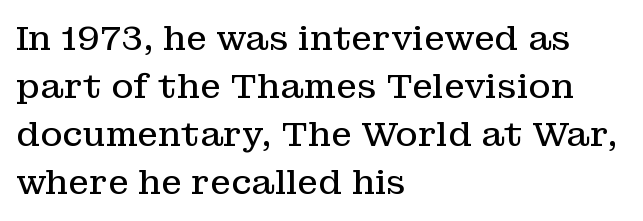
The image shows 34 px regular-weight serif type, upright; set left-aligned, normal line spacing (1.41x), normal letter spacing, not underlined; low stroke contrast and a medium x-height.
